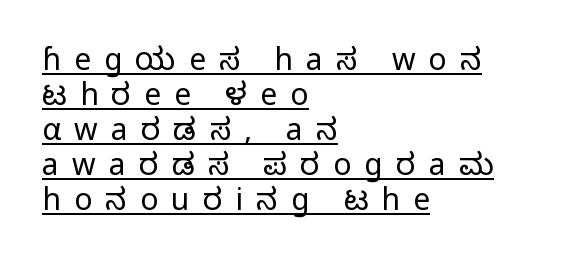
{"serif": "no", "italic": "no", "bold": "no", "weight": "light", "width": "normal", "stroke_contrast": "low", "x_height": "medium", "monospaced": "no", "underline": "yes", "align": "left", "line_spacing_ratio": 1.17, "letter_spacing": "wide", "letter_spacing_em": 0.44, "glyph_px": 30}
